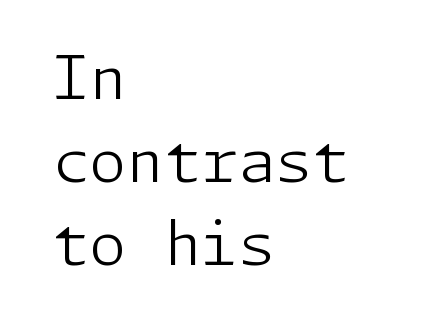
The image shows 60 px light sans-serif type, upright; set left-aligned, normal line spacing (1.38x), normal letter spacing, not underlined; low stroke contrast and a medium x-height.
